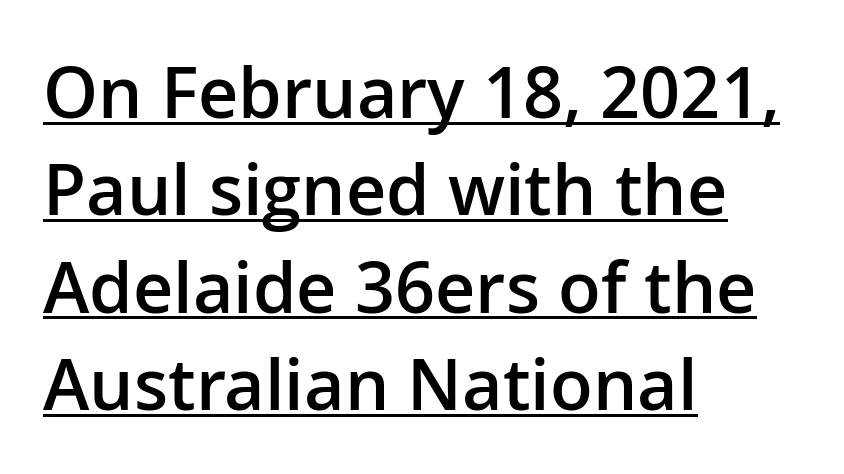
Q: Is the text bold? A: Semi-bold.
Q: Is the text italic (slanted)? A: No, it is upright.
Q: Is the typeface a serif or a sans-serif typeface? A: Sans-serif.
Q: Is the text underlined? A: Yes.
Q: How is the paragraph aligned? A: Left-aligned.
Q: Is the spacing between letters normal or unusually wide? A: Normal.
Q: Is the spacing between lines tight, normal or loose? A: Normal.
Q: Width (condensed, normal, or wide)? A: Normal.
Q: Stroke contrast? A: Low.
Q: x-height? A: Medium.
Q: Monospaced? A: No.
